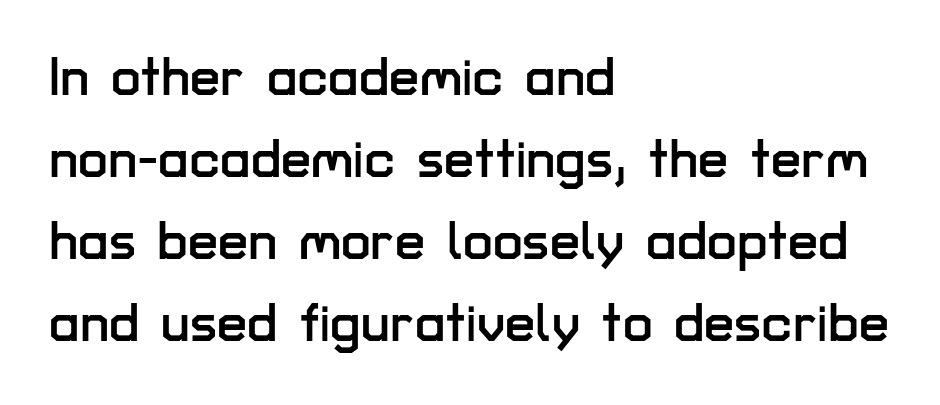
{"serif": "no", "italic": "no", "width": "normal", "stroke_contrast": "low", "x_height": "medium", "monospaced": "no", "underline": "no", "align": "left", "line_spacing": "normal", "line_spacing_ratio": 1.52, "letter_spacing": "normal", "letter_spacing_em": 0.0, "glyph_px": 54}
